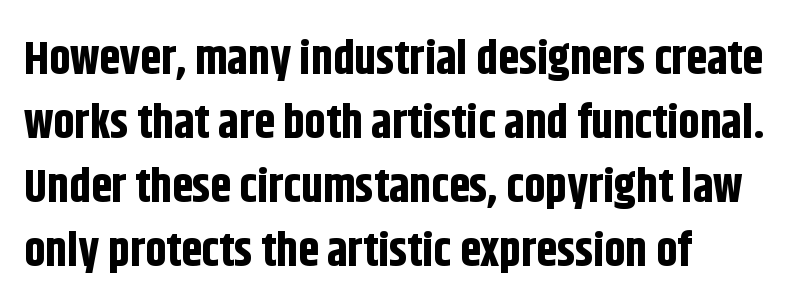
The image shows 47 px bold, condensed sans-serif type, upright; set left-aligned, normal line spacing (1.36x), normal letter spacing, not underlined; low stroke contrast and a large x-height.
